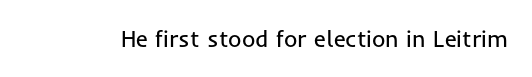
The image shows 23 px text type, upright; set normal letter spacing, not underlined.
